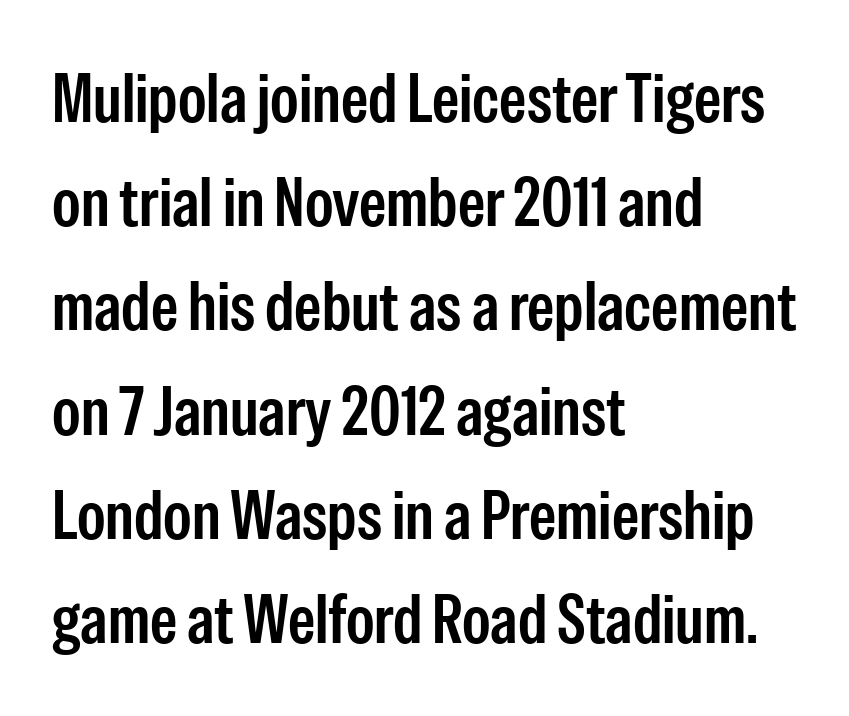
Ascenders rise straight up at ninety degrees. The face used here is proportionally spaced, like ordinary book or web type. The space directly below the letters is spotless. These lines keep a tight, regular rhythm from letter to letter. Observe the absence of serifs on each vertical stroke in this sample. The paragraph shown leans on its left margin.
